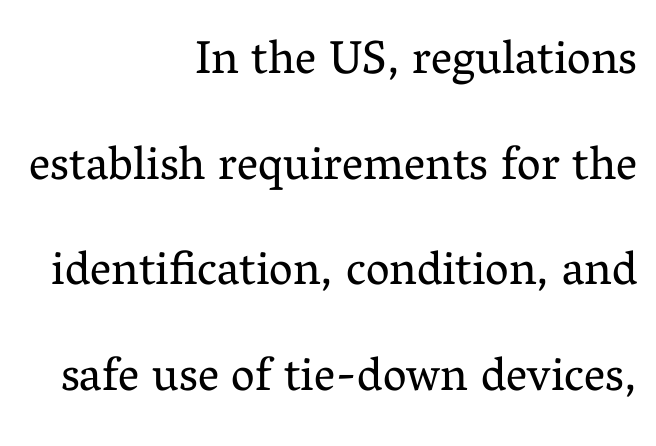
{"serif": "yes", "italic": "no", "bold": "no", "weight": "regular", "width": "normal", "stroke_contrast": "medium", "x_height": "medium", "monospaced": "no", "underline": "no", "align": "right", "line_spacing": "loose", "line_spacing_ratio": 2.25, "letter_spacing": "normal", "letter_spacing_em": 0.0, "glyph_px": 47}
